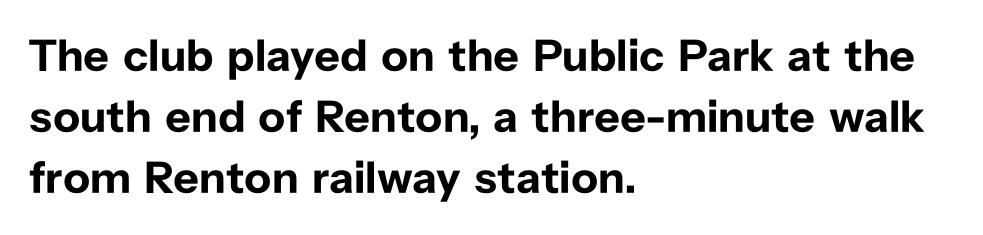
Heft: maximum for text — a bold. Is the block centered? No — it sits flush against the left margin. The designer went with a sans here, leaving each stem footless. Think of a printed novel: that variable character pitch is what you see here.
